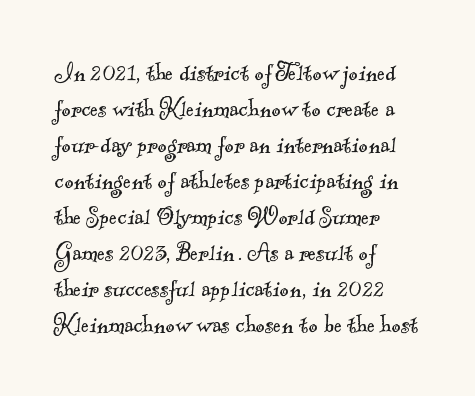
{"serif": "yes", "bold": "no", "weight": "light", "width": "normal", "x_height": "small", "monospaced": "no", "underline": "no", "align": "left", "line_spacing_ratio": 1.24, "letter_spacing": "normal", "letter_spacing_em": 0.0, "glyph_px": 29}
